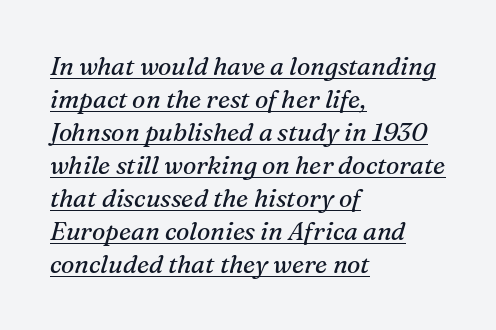
{"italic": "yes", "lean": "right", "slant_degrees": 16, "bold": "no", "underline": "yes", "align": "left", "line_spacing": "normal", "line_spacing_ratio": 1.32, "letter_spacing": "normal", "letter_spacing_em": 0.0, "glyph_px": 25}
